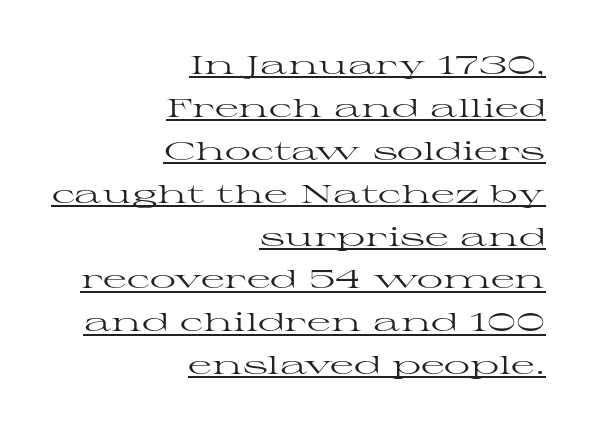
{"italic": "no", "bold": "no", "underline": "yes", "align": "right", "line_spacing": "normal", "line_spacing_ratio": 1.65, "letter_spacing": "normal", "letter_spacing_em": 0.0, "glyph_px": 26}
